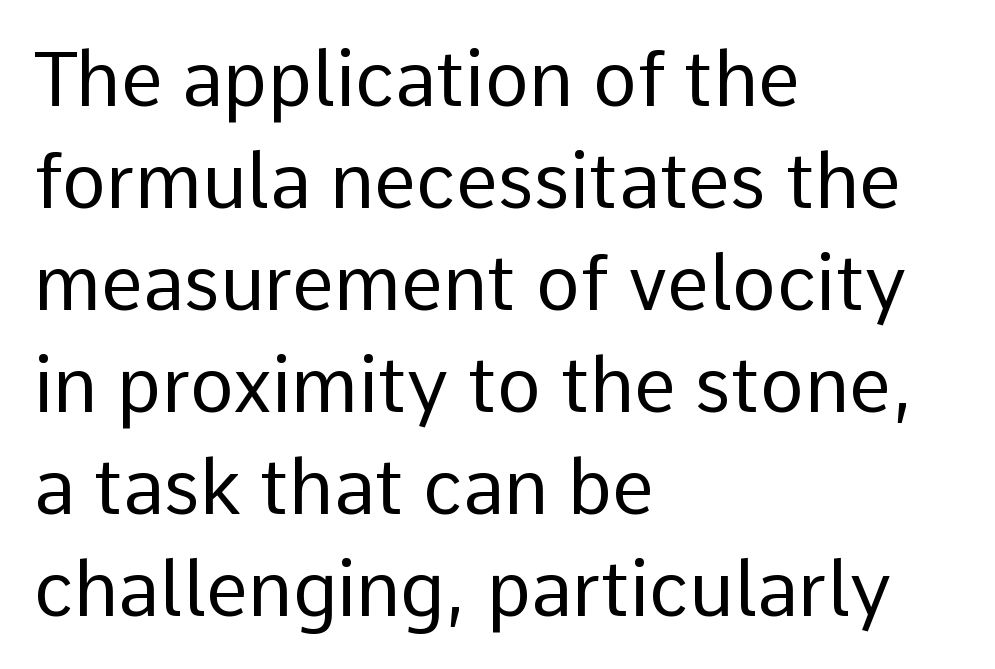
Q: Is the text bold? A: No.
Q: Is the text italic (slanted)? A: No, it is upright.
Q: Is the typeface a serif or a sans-serif typeface? A: Sans-serif.
Q: Is the text underlined? A: No.
Q: How is the paragraph aligned? A: Left-aligned.
Q: Is the spacing between letters normal or unusually wide? A: Normal.
Q: Is the spacing between lines tight, normal or loose? A: Normal.
Q: Width (condensed, normal, or wide)? A: Normal.
Q: Stroke contrast? A: Low.
Q: x-height? A: Medium.
Q: Monospaced? A: No.
